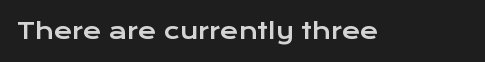
{"italic": "no", "underline": "no", "letter_spacing": "normal", "letter_spacing_em": 0.0, "glyph_px": 22}
